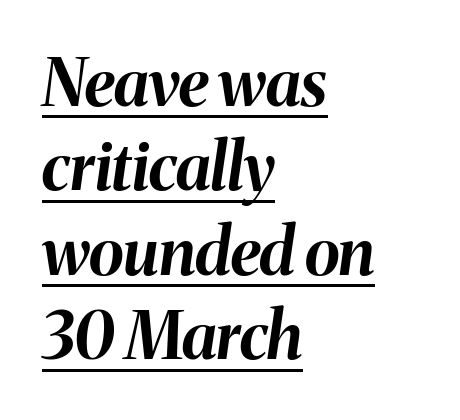
Q: Is the text bold? A: Yes.
Q: Is the text italic (slanted)? A: Yes, it leans right by about 8 degrees.
Q: Is the text underlined? A: Yes.
Q: How is the paragraph aligned? A: Left-aligned.
Q: Is the spacing between letters normal or unusually wide? A: Normal.
Q: Is the spacing between lines tight, normal or loose? A: Normal.
Q: Width (condensed, normal, or wide)? A: Normal.
Q: Stroke contrast? A: Medium.
Q: x-height? A: Medium.
Q: Monospaced? A: No.
